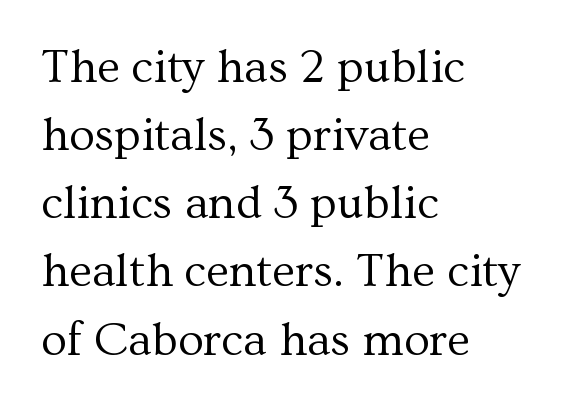
The image shows 47 px regular-weight serif type, upright; set left-aligned, normal line spacing (1.45x), normal letter spacing, not underlined; medium stroke contrast and a medium x-height.
